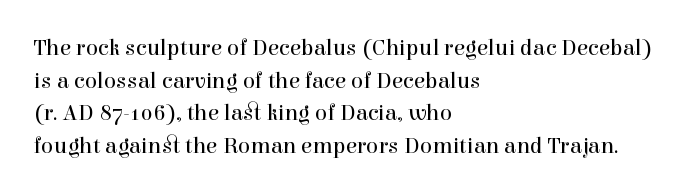
The image shows 23 px text type, upright; set left-aligned, normal line spacing (1.42x), normal letter spacing, not underlined.
